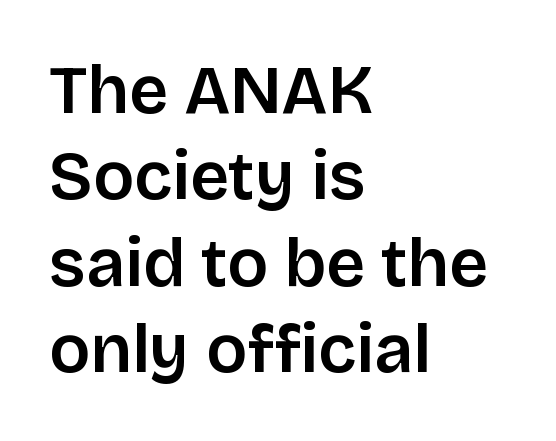
Each row of text sits above clean, open space. These lines are rendered in a variable-pitch font. A typesetter would label this face a sans. Tracking value appears to be zero — textbook default spacing. Rendered with straight, roman letterforms.
